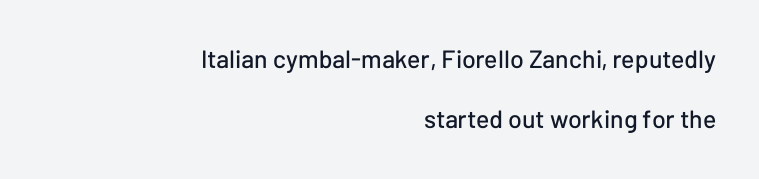
{"italic": "no", "underline": "no", "align": "right", "line_spacing": "loose", "line_spacing_ratio": 2.39, "letter_spacing": "normal", "letter_spacing_em": 0.0, "glyph_px": 25}
